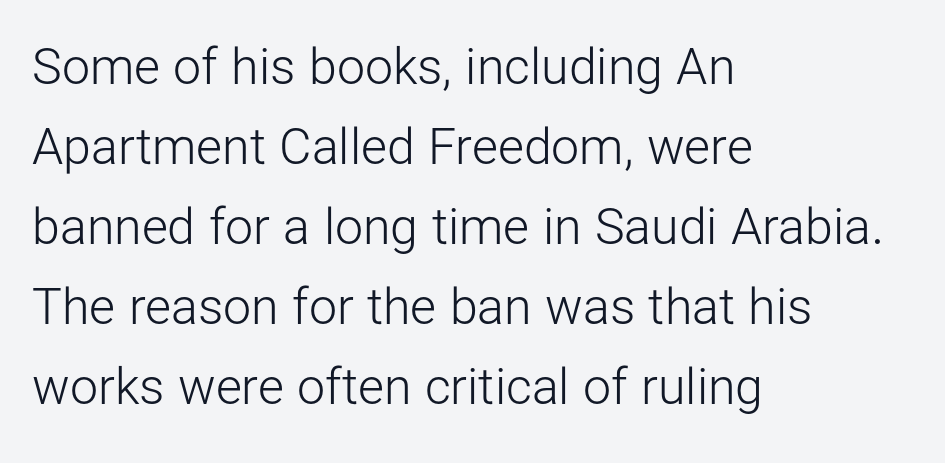
Designer's note — italics off, roman on. A clean baseline with only descenders dipping below it. The rendering uses natural spacing where letterforms have individual widths. Spacing between characters is what you'd get straight out of the box.
